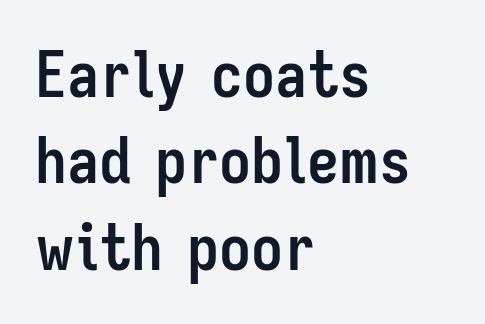
{"serif": "no", "italic": "no", "bold": "yes", "weight": "semibold", "width": "condensed", "stroke_contrast": "low", "x_height": "medium", "monospaced": "no", "underline": "no", "align": "left", "line_spacing": "normal", "line_spacing_ratio": 1.35, "letter_spacing": "normal", "letter_spacing_em": 0.0, "glyph_px": 64}
